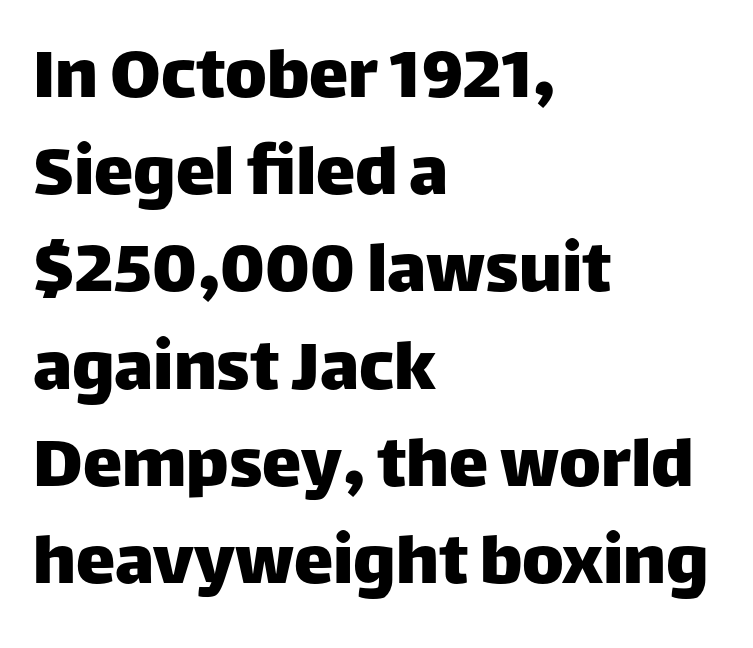
The image shows 79 px sans-serif type, upright; set left-aligned, line spacing 1.23x, normal letter spacing, not underlined; low stroke contrast and a large x-height.
